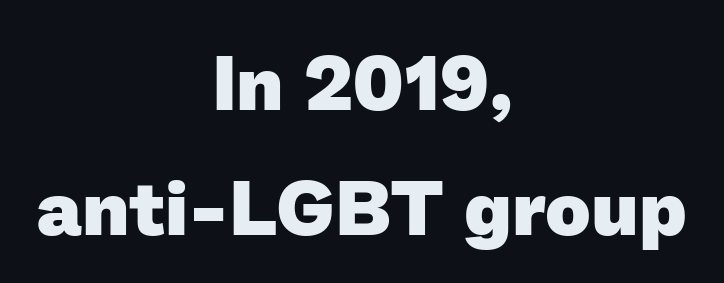
Q: Is the text bold? A: Yes.
Q: Is the typeface a serif or a sans-serif typeface? A: Sans-serif.
Q: Is the text underlined? A: No.
Q: How is the paragraph aligned? A: Centered.
Q: Is the spacing between letters normal or unusually wide? A: Normal.
Q: Is the spacing between lines tight, normal or loose? A: Normal.
Q: Width (condensed, normal, or wide)? A: Normal.
Q: Stroke contrast? A: Low.
Q: x-height? A: Medium.
Q: Monospaced? A: No.
